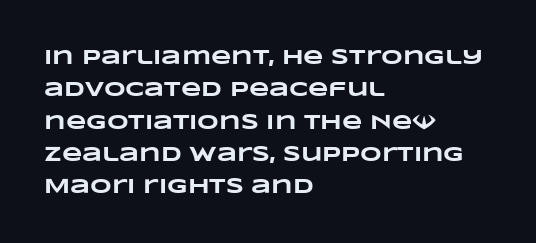
{"bold": "yes", "underline": "no", "align": "left", "line_spacing": "normal", "line_spacing_ratio": 1.54, "letter_spacing": "normal", "letter_spacing_em": 0.0, "glyph_px": 21}
